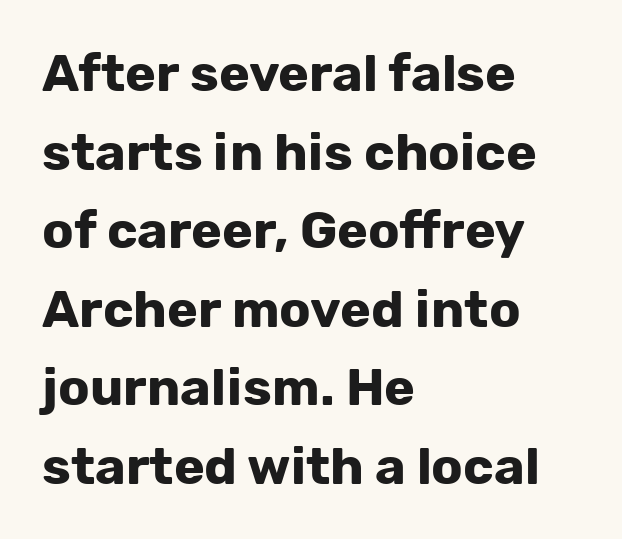
Q: Is the text bold? A: Yes.
Q: Is the text italic (slanted)? A: No, it is upright.
Q: Is the typeface a serif or a sans-serif typeface? A: Sans-serif.
Q: Is the text underlined? A: No.
Q: How is the paragraph aligned? A: Left-aligned.
Q: Is the spacing between letters normal or unusually wide? A: Normal.
Q: Is the spacing between lines tight, normal or loose? A: Normal.
Q: Width (condensed, normal, or wide)? A: Normal.
Q: Stroke contrast? A: Low.
Q: x-height? A: Medium.
Q: Monospaced? A: No.
